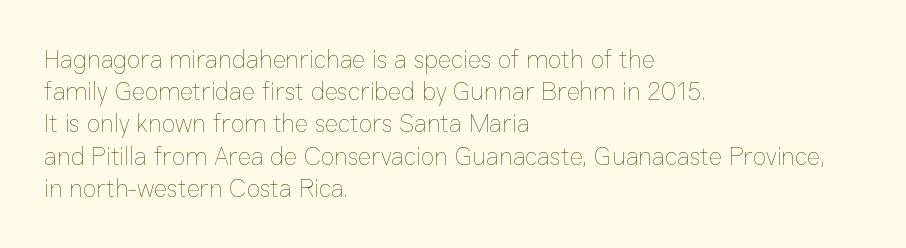
Q: Is the text bold? A: No.
Q: Is the text italic (slanted)? A: No, it is upright.
Q: Is the text underlined? A: No.
Q: How is the paragraph aligned? A: Left-aligned.
Q: Is the spacing between letters normal or unusually wide? A: Normal.
Q: Is the spacing between lines tight, normal or loose? A: Normal.
